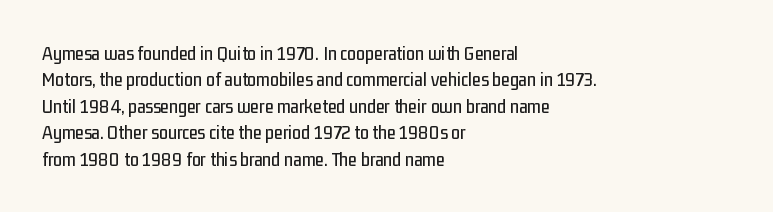
The image shows 20 px text type, upright; set left-aligned, normal line spacing (1.32x), normal letter spacing, not underlined.
